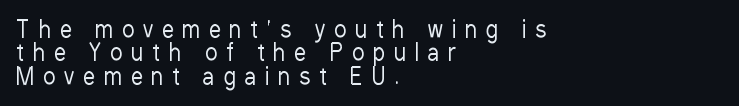
Q: Is the text bold? A: No.
Q: Is the text italic (slanted)? A: No, it is upright.
Q: Is the text underlined? A: No.
Q: How is the paragraph aligned? A: Left-aligned.
Q: Is the spacing between letters normal or unusually wide? A: Unusually wide.
Q: Is the spacing between lines tight, normal or loose? A: Tight.
